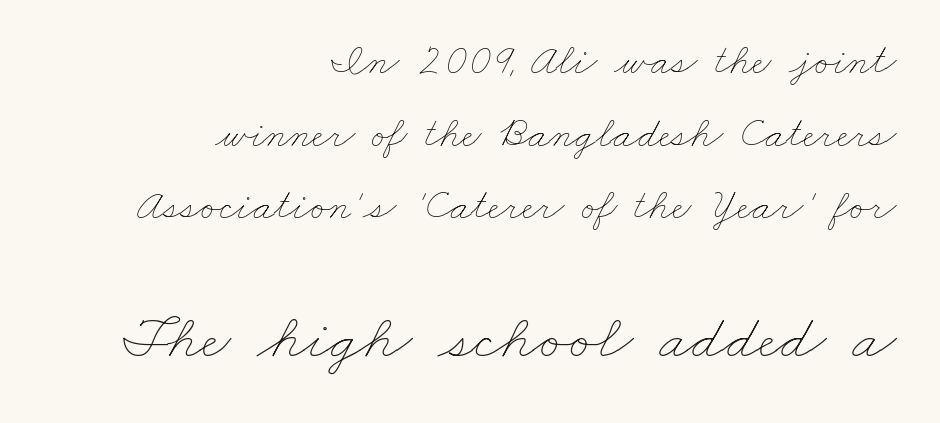
Q: Is the text bold? A: No.
Q: Is the text underlined? A: No.
Q: How is the paragraph aligned? A: Right-aligned.
Q: Is the spacing between letters normal or unusually wide? A: Normal.
Q: Is the spacing between lines tight, normal or loose? A: Normal.
Q: Which block of text is set in a larger size, the first (top) or the second (bottom)? A: The second (bottom) one.
Q: Width (condensed, normal, or wide)? A: Wide.
Q: Stroke contrast? A: Low.
Q: x-height? A: Small.
Q: Monospaced? A: No.
